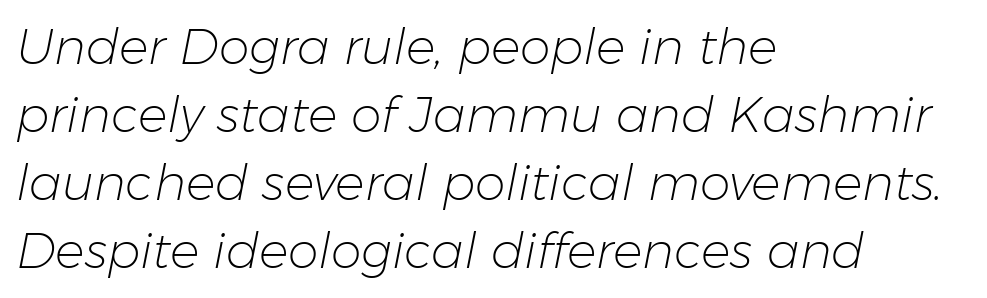
Does the leading feel generous? No, just average. The specimen reads as italic at a glance. The strip under each line holds only bare page. Glyph-to-glyph distance matches everyday printed text. Ink coverage per letter is moderate at most.
